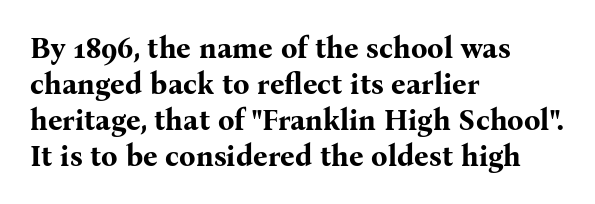
{"serif": "yes", "italic": "no", "bold": "yes", "weight": "bold", "width": "normal", "stroke_contrast": "medium", "x_height": "medium", "monospaced": "no", "underline": "no", "align": "left", "line_spacing_ratio": 1.24, "letter_spacing": "normal", "letter_spacing_em": 0.0, "glyph_px": 29}
